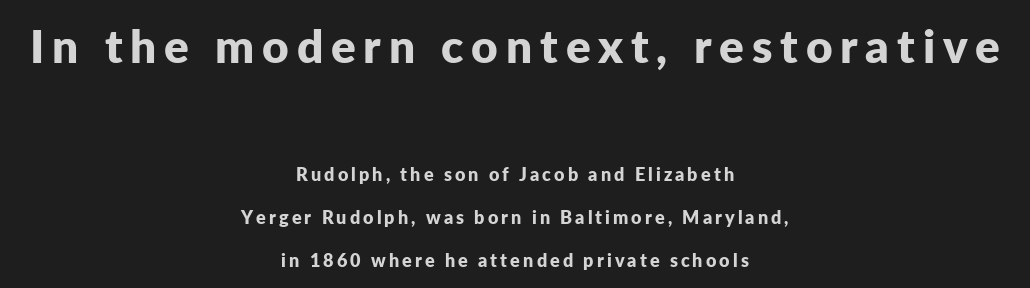
Nothing sits at the stroke ends, so this counts as sans-serif. You could not count columns in this text — the font is proportionally spaced. Large over small — that's the arrangement of the two blocks here. Quick note: underline off. No italicization has been applied; the sample stays upright.
